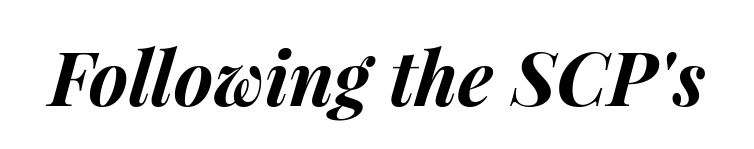
Q: Is the text bold? A: Yes.
Q: Is the text italic (slanted)? A: Yes, it leans right by about 15 degrees.
Q: Is the text underlined? A: No.
Q: Is the spacing between letters normal or unusually wide? A: Normal.
Q: Width (condensed, normal, or wide)? A: Normal.
Q: Stroke contrast? A: Medium.
Q: x-height? A: Medium.
Q: Monospaced? A: No.
